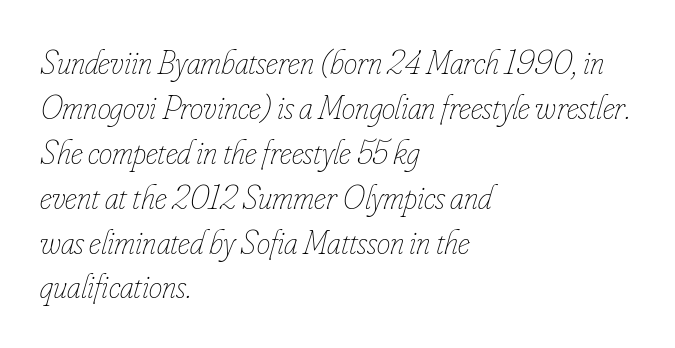
Q: Is the text bold? A: No.
Q: Is the text italic (slanted)? A: Yes, it leans right by about 16 degrees.
Q: Is the text underlined? A: No.
Q: How is the paragraph aligned? A: Left-aligned.
Q: Is the spacing between letters normal or unusually wide? A: Normal.
Q: Is the spacing between lines tight, normal or loose? A: Normal.
Q: Width (condensed, normal, or wide)? A: Condensed.
Q: Stroke contrast? A: Low.
Q: x-height? A: Small.
Q: Monospaced? A: No.
